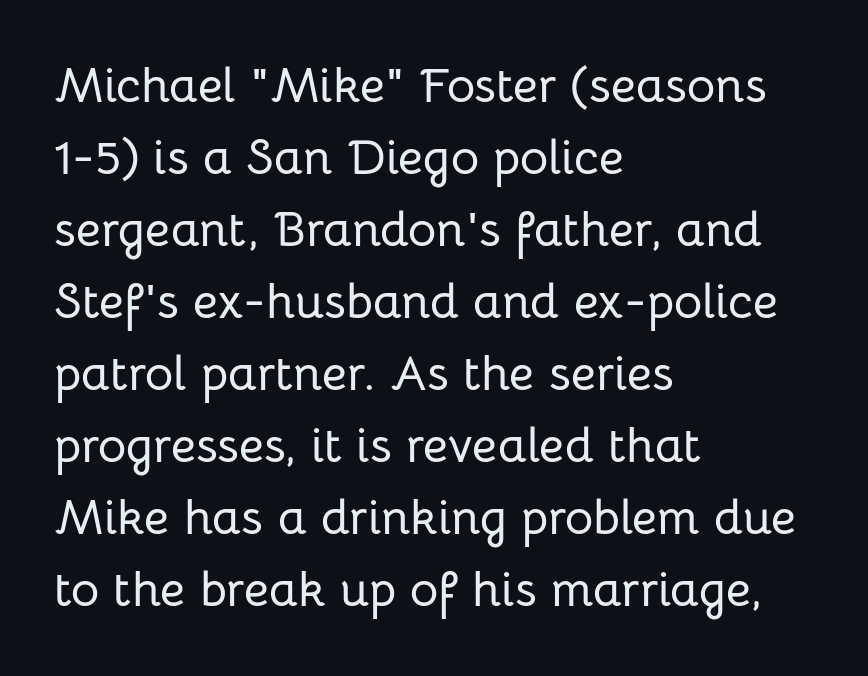
When letters stand straight like this, we call the style roman or upright. The rendering uses natural spacing where letterforms have individual widths. Short and long lines alike share a common starting point at left. The font family rendered here belongs to the sans-serif group. Here the glyphs are tracked normally, forming tight word shapes. Honestly, there is no underline to notice here at all.
